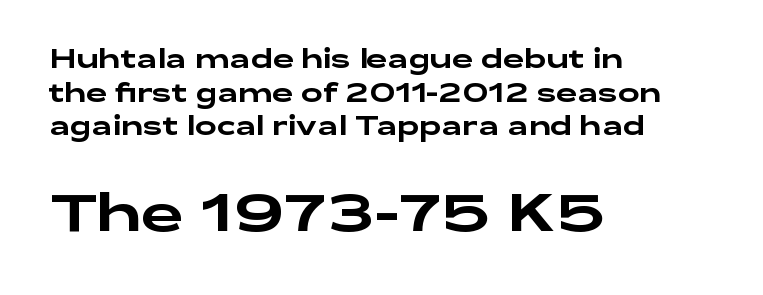
The image shows 53 px wide sans-serif type, upright; set left-aligned, normal line spacing (1.29x), normal letter spacing, not underlined; the second (bottom) block is 2.04x larger; low stroke contrast and a medium x-height.
